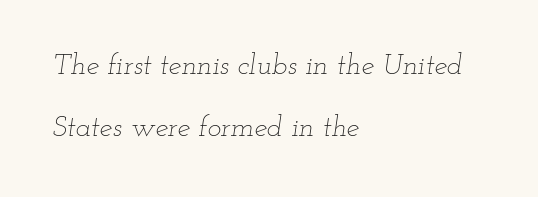
The letterforms sit shoulder to shoulder at normal distance. Lines of text with bare space underneath. The typesetter chose a ragged-right arrangement here. Do the characters align in a grid? No, the font is proportional. Interline gaps are noticeably wide in this sample.
